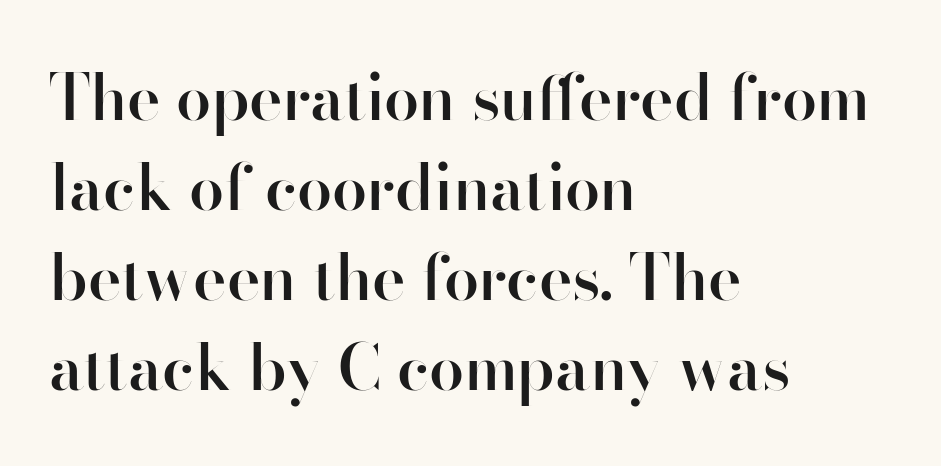
{"serif": "no", "italic": "no", "bold": "semi", "weight": "semibold", "width": "normal", "stroke_contrast": "high", "x_height": "small", "monospaced": "no", "underline": "no", "align": "left", "line_spacing": "normal", "line_spacing_ratio": 1.43, "letter_spacing": "normal", "letter_spacing_em": 0.0, "glyph_px": 63}
